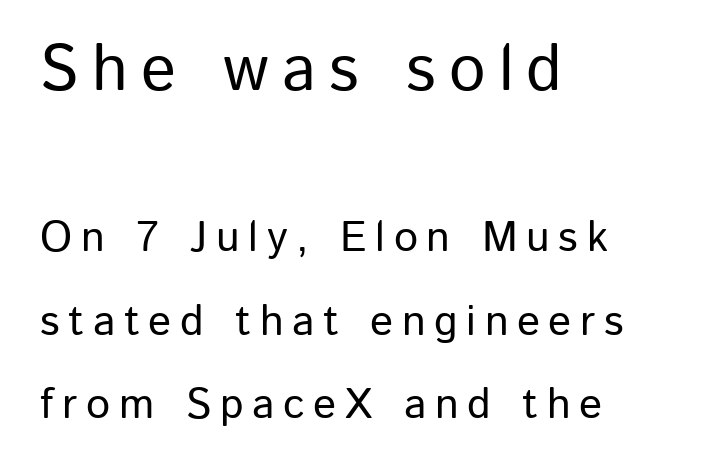
The image shows 65 px sans-serif type, upright; set left-aligned, loose line spacing (1.94x), unusually wide letter spacing (+0.2 em), not underlined; the first (top) block is 1.51x larger; low stroke contrast and a medium x-height.
